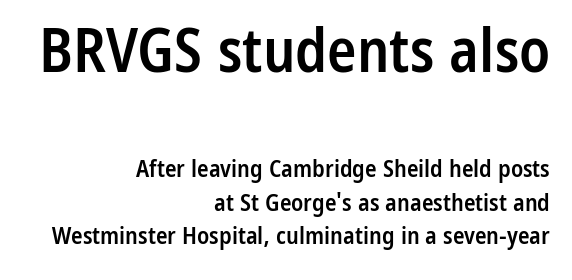
{"serif": "no", "italic": "no", "bold": "semi", "weight": "semibold", "width": "condensed", "stroke_contrast": "low", "x_height": "medium", "monospaced": "no", "underline": "no", "align": "right", "line_spacing": "normal", "line_spacing_ratio": 1.41, "letter_spacing": "normal", "letter_spacing_em": 0.0, "larger_block": "first", "size_ratio": 2.54, "glyph_px": 61}
